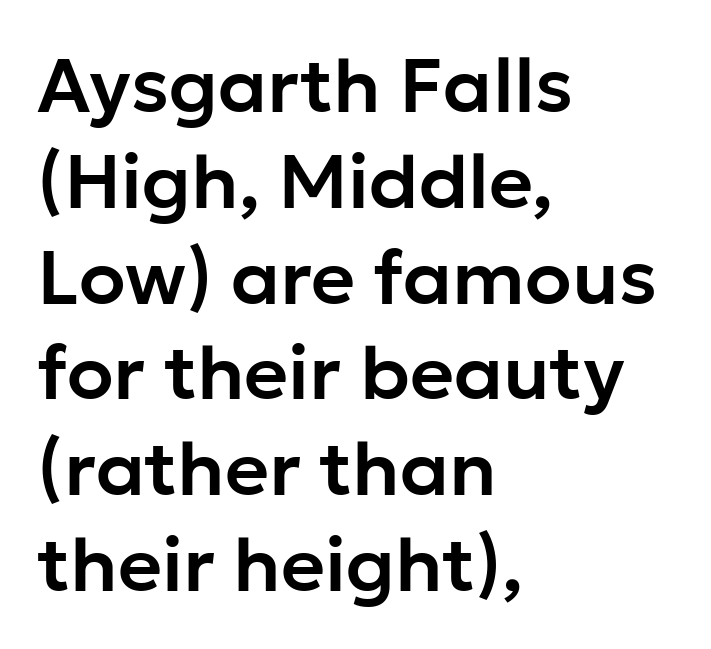
Q: Is the text italic (slanted)? A: No, it is upright.
Q: Is the typeface a serif or a sans-serif typeface? A: Sans-serif.
Q: Is the text underlined? A: No.
Q: How is the paragraph aligned? A: Left-aligned.
Q: Is the spacing between letters normal or unusually wide? A: Normal.
Q: Is the spacing between lines tight, normal or loose? A: Normal.
Q: Width (condensed, normal, or wide)? A: Normal.
Q: Stroke contrast? A: Low.
Q: x-height? A: Medium.
Q: Monospaced? A: No.
